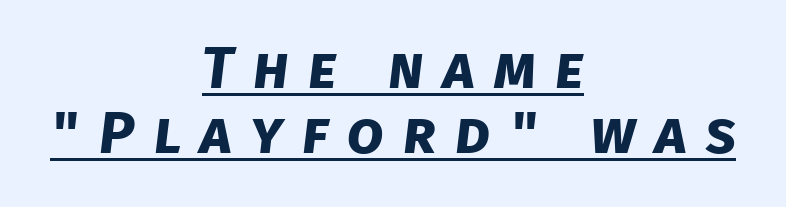
Q: Is the text bold? A: Yes.
Q: Is the typeface a serif or a sans-serif typeface? A: Sans-serif.
Q: Is the text underlined? A: Yes.
Q: How is the paragraph aligned? A: Centered.
Q: Is the spacing between letters normal or unusually wide? A: Unusually wide.
Q: Is the spacing between lines tight, normal or loose? A: Tight.
Q: Width (condensed, normal, or wide)? A: Normal.
Q: Stroke contrast? A: Low.
Q: x-height? A: Large.
Q: Monospaced? A: No.
